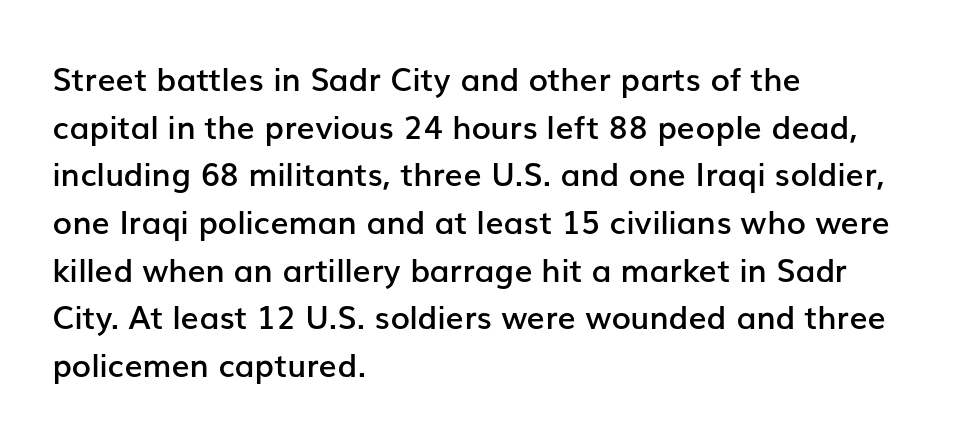
The foot of each line stays bare and open. Look at the tracking — it's just the regular setting, nothing added. A typesetter would mark this as roman, not italic. Every letter is mildly thick-stroked: semibold rather than bold.
